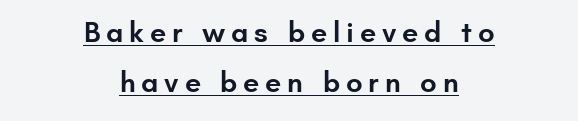
Substantial extra tracking has been applied to these lines. Strokes here are thickened, but only to semibold level. Line starts and ends both wander, symmetrically. Typographically, this falls in the sans-serif category. Posture: straight, roman, zero tilt. Notice how a bar underscores the lettering throughout.
